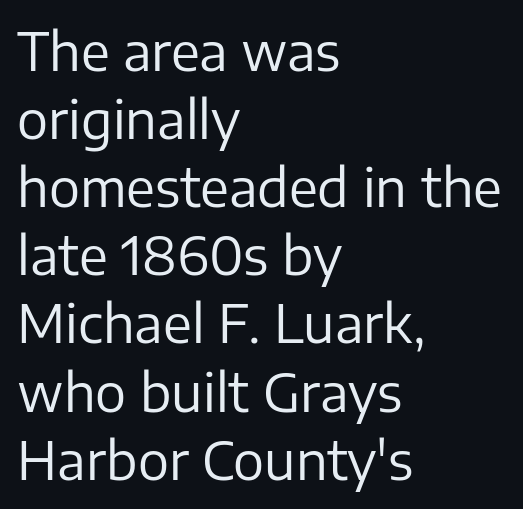
{"serif": "no", "italic": "no", "bold": "no", "weight": "regular", "width": "normal", "stroke_contrast": "low", "x_height": "medium", "monospaced": "no", "underline": "no", "align": "left", "line_spacing": "normal", "line_spacing_ratio": 1.31, "letter_spacing": "normal", "letter_spacing_em": 0.0, "glyph_px": 52}
